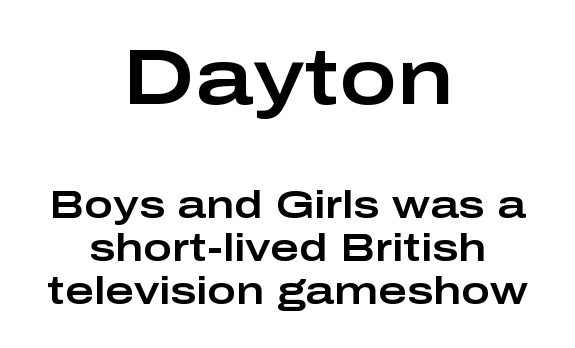
The image shows 78 px wide sans-serif type, upright; set centered, tight line spacing (1.1x), normal letter spacing, not underlined; the first (top) block is 2.0x larger; low stroke contrast and a medium x-height.
